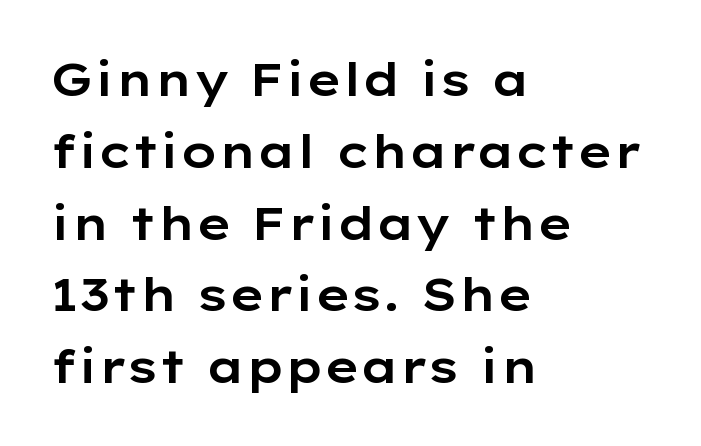
{"serif": "no", "italic": "no", "width": "wide", "stroke_contrast": "low", "x_height": "medium", "monospaced": "no", "underline": "no", "align": "left", "line_spacing": "normal", "line_spacing_ratio": 1.56, "letter_spacing": "normal", "letter_spacing_em": 0.0, "glyph_px": 46}
